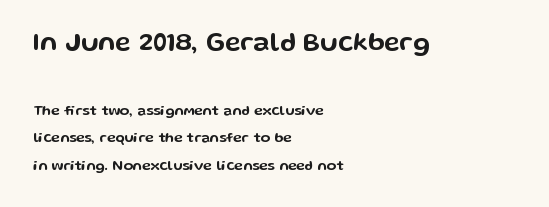
The image shows 26 px text type, upright; set left-aligned, loose line spacing (1.96x), normal letter spacing, not underlined; the first (top) block is 1.86x larger.
